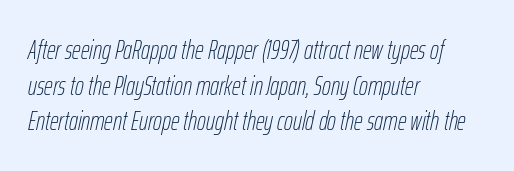
Q: Is the text bold? A: No.
Q: Is the text italic (slanted)? A: Yes, it leans right by about 12 degrees.
Q: Is the text underlined? A: No.
Q: How is the paragraph aligned? A: Left-aligned.
Q: Is the spacing between letters normal or unusually wide? A: Normal.
Q: Is the spacing between lines tight, normal or loose? A: Normal.
